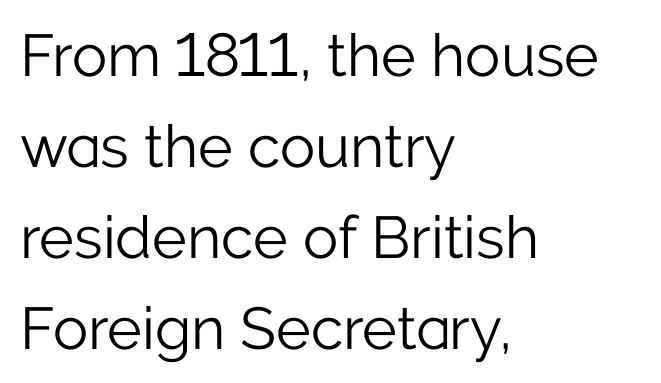
{"serif": "no", "italic": "no", "bold": "no", "weight": "light", "width": "normal", "stroke_contrast": "low", "x_height": "medium", "monospaced": "no", "underline": "no", "align": "left", "line_spacing": "normal", "line_spacing_ratio": 1.54, "letter_spacing": "normal", "letter_spacing_em": 0.0, "glyph_px": 59}
